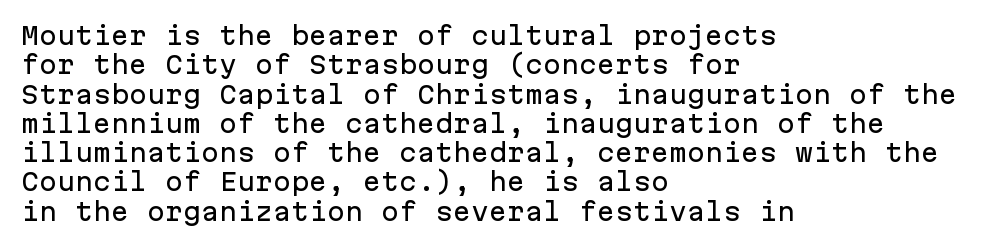
{"italic": "no", "underline": "no", "align": "left", "line_spacing_ratio": 1.22, "letter_spacing": "normal", "letter_spacing_em": 0.0, "glyph_px": 24}
